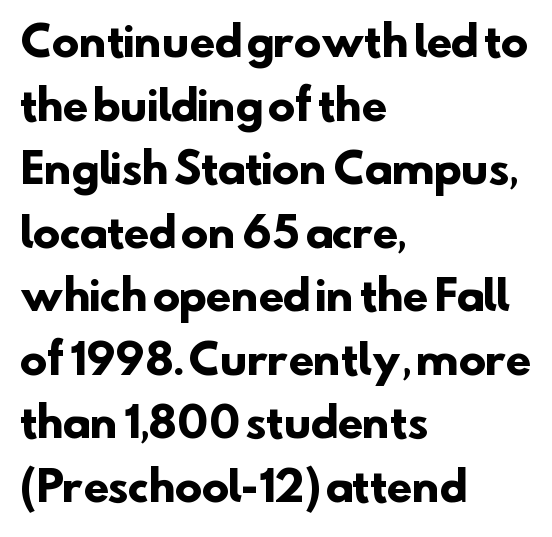
Where is the straight margin? On the left. Weight: bold. Short note: letters normally spaced. Honestly, the row spacing looks completely unremarkable. Character widths vary here, with narrow letters taking less room than wide ones. The gap between lines stays unmarked.
